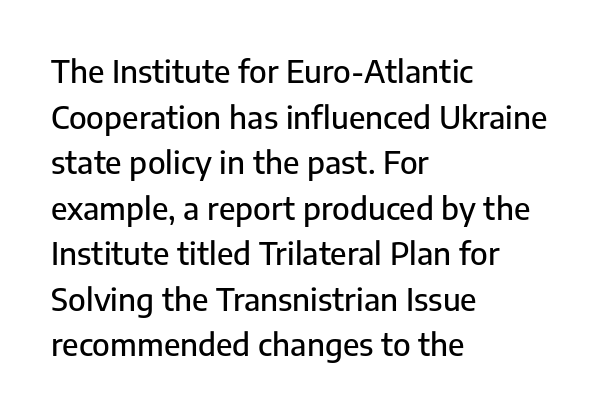
The image shows 31 px sans-serif type, upright; set left-aligned, normal line spacing (1.47x), normal letter spacing, not underlined; low stroke contrast and a medium x-height.
